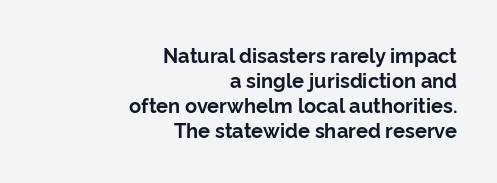
{"italic": "no", "bold": "yes", "underline": "no", "align": "right", "line_spacing": "normal", "line_spacing_ratio": 1.25, "letter_spacing": "normal", "letter_spacing_em": 0.0, "glyph_px": 20}
